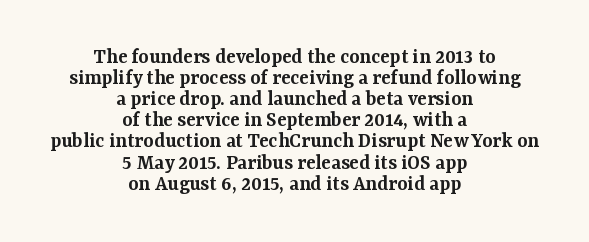
Q: Is the text bold? A: Semi-bold.
Q: Is the text italic (slanted)? A: No, it is upright.
Q: Is the text underlined? A: No.
Q: How is the paragraph aligned? A: Centered.
Q: Is the spacing between letters normal or unusually wide? A: Normal.
Q: Is the spacing between lines tight, normal or loose? A: Tight.
